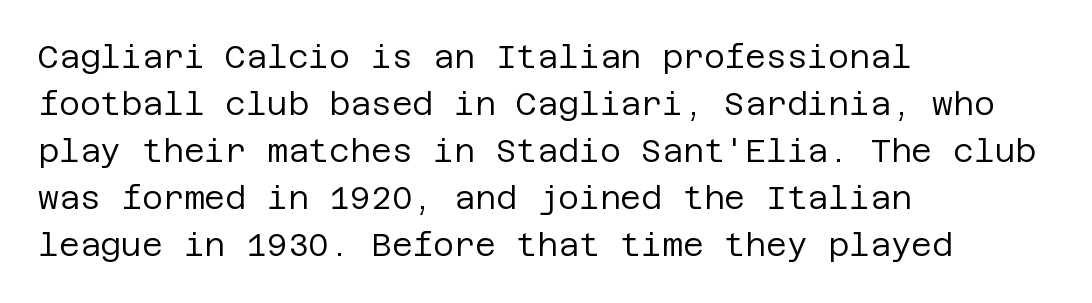
{"serif": "no", "italic": "no", "bold": "no", "weight": "regular", "width": "normal", "stroke_contrast": "low", "x_height": "large", "underline": "no", "align": "left", "line_spacing": "normal", "line_spacing_ratio": 1.47, "letter_spacing": "normal", "letter_spacing_em": 0.0, "glyph_px": 32}
